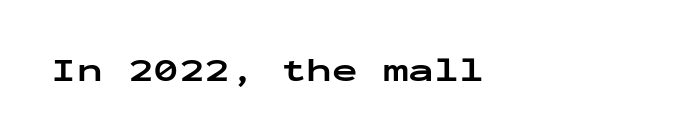
Bare-footed words on every line. Here the designer chose a console-style face with uniform glyph widths. Glyph-to-glyph distance matches everyday printed text. You'd pick this weight for a headline — it's a proper bold.
